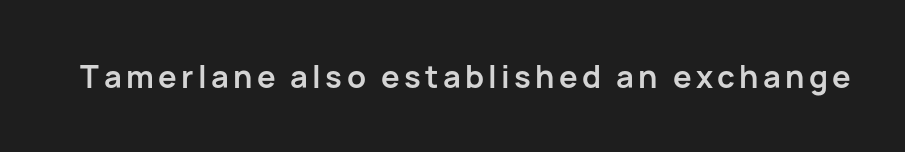
The rendering uses a bold face; every stroke is thick and dark. Varying glyph widths throughout — classic text-font behaviour. The designer went with a sans here, leaving each stem footless. The lettering stays uniformly vertical, giving the passage a roman look.
